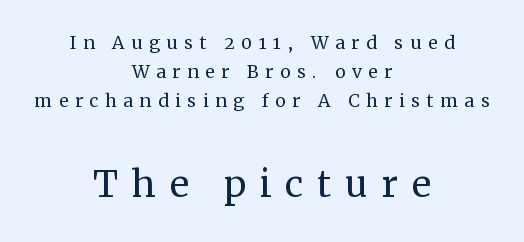
The image shows 49 px regular-weight serif type, upright; set centered, line spacing 1.2x, unusually wide letter spacing (+0.27 em), not underlined; the second (bottom) block is 2.04x larger; medium stroke contrast and a medium x-height.
